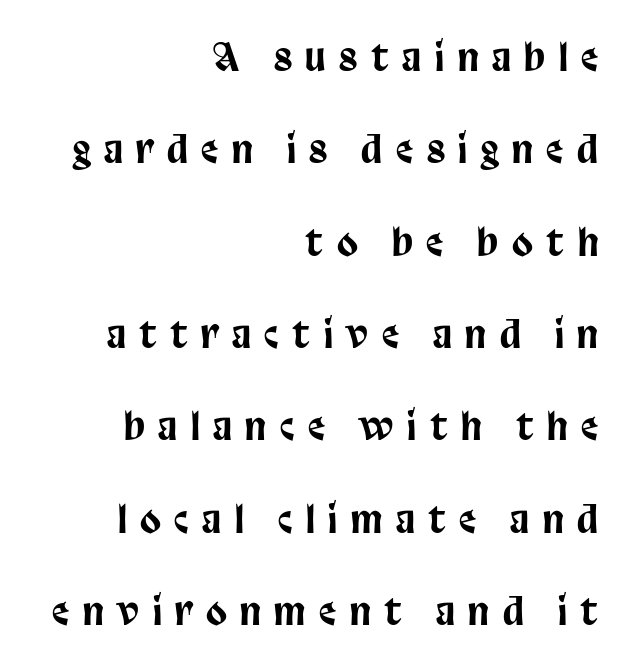
A great deal of white space separates one row of letters from the next. Tracking value appears strongly positive — letters spread wide. The font family rendered here belongs to the sans-serif group. The rag falls on the left side of this text block. The specimen reads as upright at a glance.
